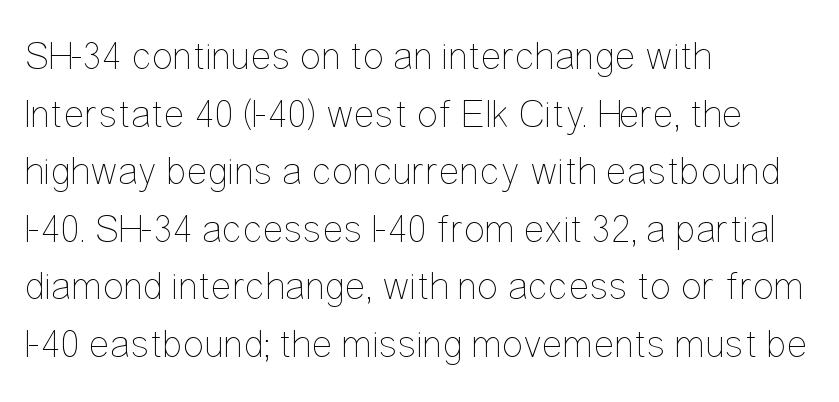
The image shows 40 px thin, condensed type, upright; set left-aligned, normal line spacing (1.44x), normal letter spacing, not underlined; low stroke contrast and a medium x-height.
